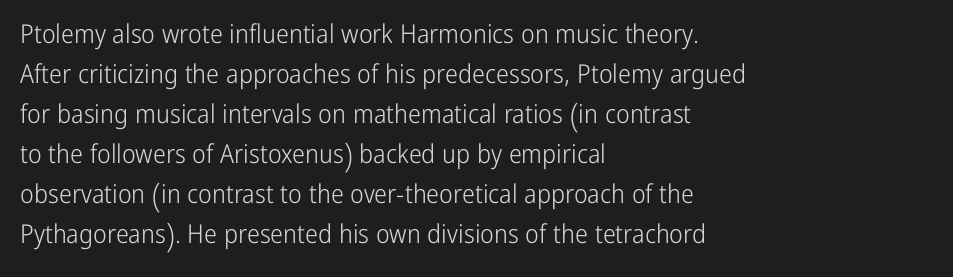
The image shows 26 px text type, upright; set left-aligned, normal line spacing (1.54x), normal letter spacing, not underlined.
